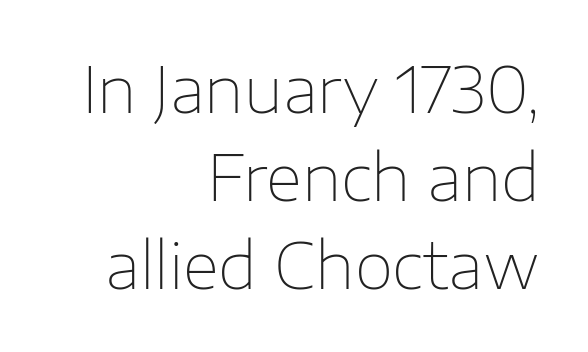
The image shows 63 px thin sans-serif type, upright; set right-aligned, normal line spacing (1.4x), normal letter spacing, not underlined; low stroke contrast and a medium x-height.
